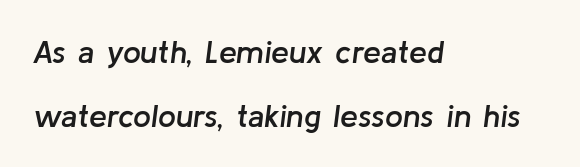
Q: Is the text bold? A: Semi-bold.
Q: Is the text italic (slanted)? A: Yes, it leans right by about 8 degrees.
Q: Is the text underlined? A: No.
Q: How is the paragraph aligned? A: Left-aligned.
Q: Is the spacing between letters normal or unusually wide? A: Normal.
Q: Is the spacing between lines tight, normal or loose? A: Loose.
Q: Width (condensed, normal, or wide)? A: Normal.
Q: Stroke contrast? A: Low.
Q: x-height? A: Medium.
Q: Monospaced? A: No.
